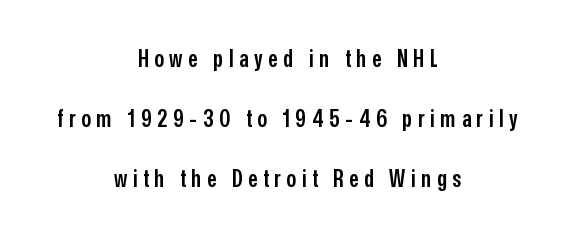
The rag falls on both sides of this text block equally. What's the leading like? Stretched, with rows far apart. Weight: semibold (demi). Compared with typical body copy, the letter spacing here is much looser. The foot of each line stays bare and open. Ordinary non-slanted type is in use.
